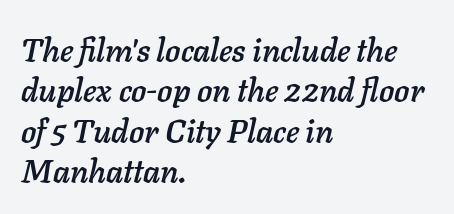
The image shows 32 px text type, italic (leaning right); set left-aligned, normal line spacing (1.26x), normal letter spacing, not underlined; low stroke contrast and a medium x-height.
